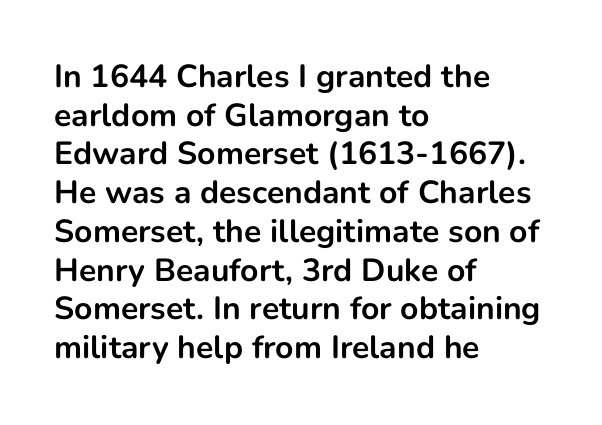
The image shows 32 px bold sans-serif type, upright; set left-aligned, line spacing 1.21x, normal letter spacing, not underlined; low stroke contrast and a medium x-height.
